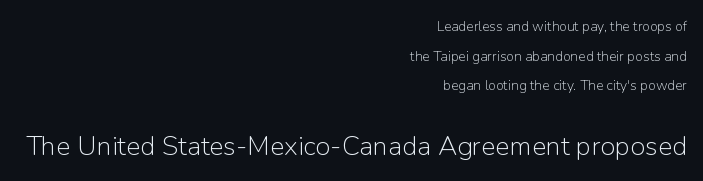
Q: Is the text bold? A: No.
Q: Is the text italic (slanted)? A: No, it is upright.
Q: Is the text underlined? A: No.
Q: How is the paragraph aligned? A: Right-aligned.
Q: Is the spacing between letters normal or unusually wide? A: Normal.
Q: Is the spacing between lines tight, normal or loose? A: Loose.
Q: Which block of text is set in a larger size, the first (top) or the second (bottom)? A: The second (bottom) one.
